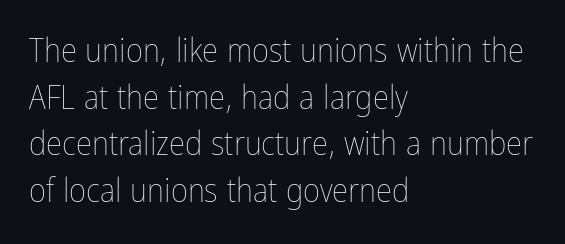
{"italic": "no", "bold": "no", "weight": "thin", "width": "condensed", "stroke_contrast": "low", "x_height": "medium", "monospaced": "no", "underline": "no", "align": "left", "line_spacing": "normal", "line_spacing_ratio": 1.41, "letter_spacing": "normal", "letter_spacing_em": 0.0, "glyph_px": 33}
